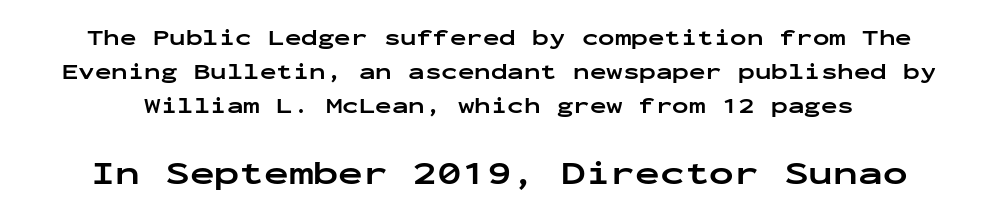
{"serif": "no", "italic": "no", "bold": "yes", "weight": "bold", "width": "wide", "stroke_contrast": "low", "x_height": "medium", "monospaced": "yes", "underline": "no", "line_spacing": "normal", "line_spacing_ratio": 1.55, "letter_spacing": "normal", "letter_spacing_em": 0.0, "larger_block": "second", "size_ratio": 1.5, "glyph_px": 33}
